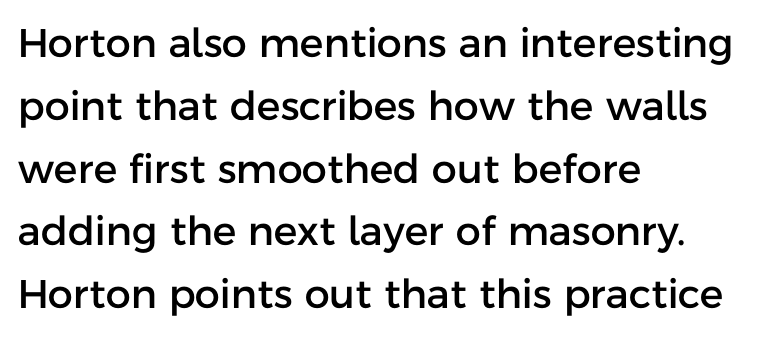
The image shows 40 px sans-serif type, upright; set left-aligned, normal line spacing (1.57x), normal letter spacing, not underlined; low stroke contrast and a medium x-height.
